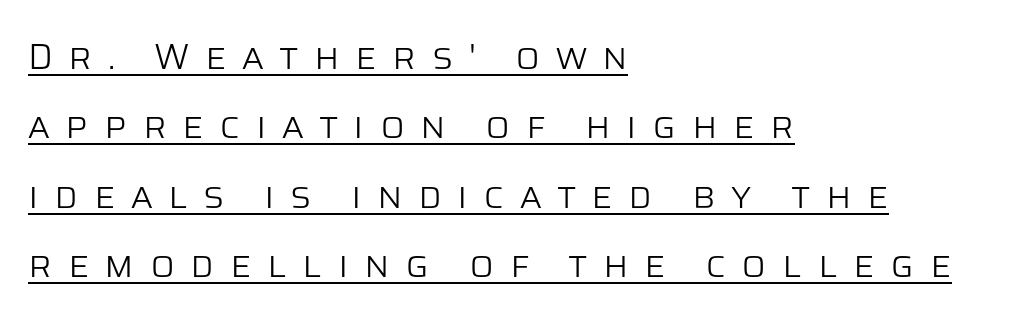
The image shows 36 px light sans-serif type, upright; set left-aligned, loose line spacing (1.93x), unusually wide letter spacing (+0.43 em), underlined; low stroke contrast and a large x-height.
